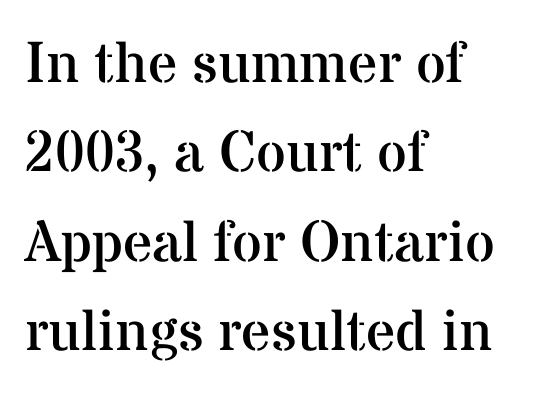
Q: Is the text bold? A: No.
Q: Is the text italic (slanted)? A: No, it is upright.
Q: Is the typeface a serif or a sans-serif typeface? A: Serif.
Q: Is the text underlined? A: No.
Q: How is the paragraph aligned? A: Left-aligned.
Q: Is the spacing between letters normal or unusually wide? A: Normal.
Q: Is the spacing between lines tight, normal or loose? A: Normal.
Q: Width (condensed, normal, or wide)? A: Normal.
Q: Stroke contrast? A: Medium.
Q: x-height? A: Medium.
Q: Monospaced? A: No.
